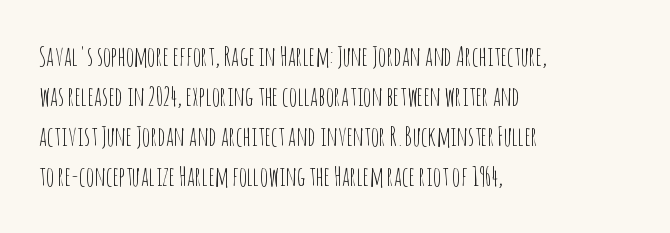
Q: Is the text bold? A: No.
Q: Is the text italic (slanted)? A: No, it is upright.
Q: Is the text underlined? A: No.
Q: How is the paragraph aligned? A: Left-aligned.
Q: Is the spacing between letters normal or unusually wide? A: Normal.
Q: Is the spacing between lines tight, normal or loose? A: Normal.
